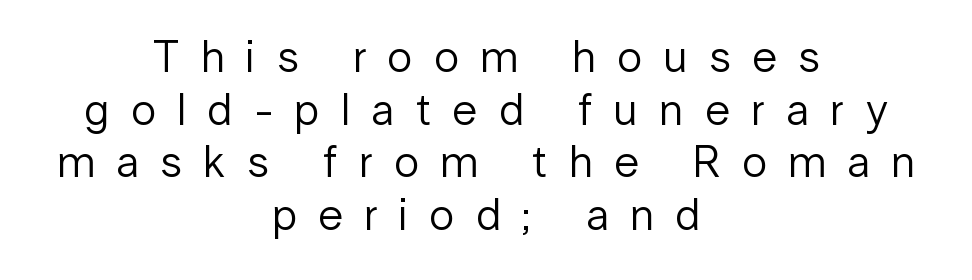
The image shows 45 px regular-weight sans-serif type, upright; set centered, line spacing 1.17x, unusually wide letter spacing (+0.48 em), not underlined; low stroke contrast and a medium x-height.
